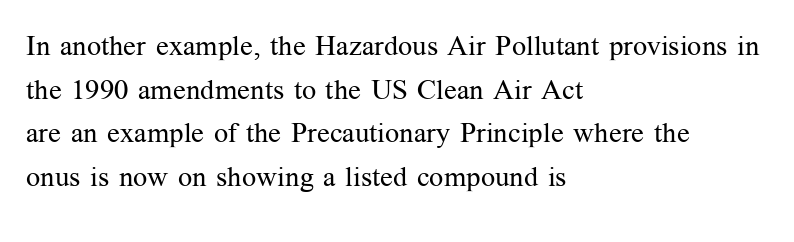
Unbolded letterforms with no extra heft. Bare-footed words on every line. The letters advance in unequal steps, a hallmark of proportional type. The letterforms sit shoulder to shoulder at normal distance. In CSS terms this would be text-align: left.
